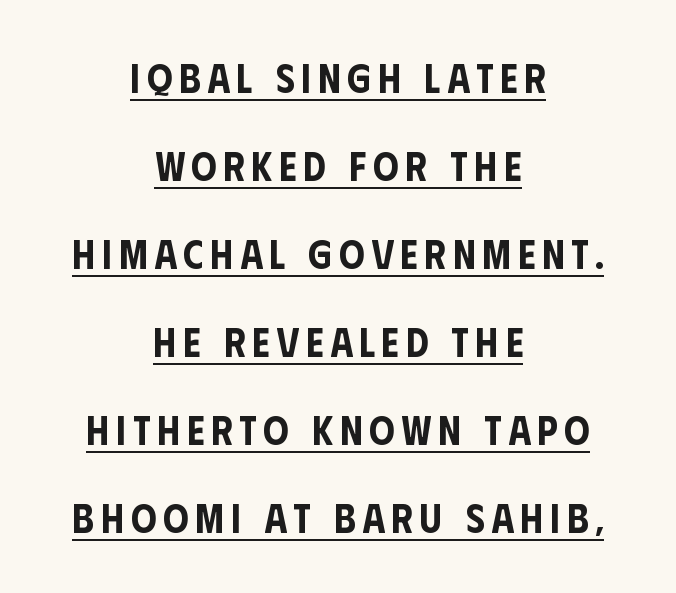
{"serif": "no", "italic": "no", "width": "condensed", "stroke_contrast": "low", "x_height": "large", "monospaced": "no", "underline": "yes", "align": "center", "line_spacing": "loose", "line_spacing_ratio": 2.2, "glyph_px": 40}
